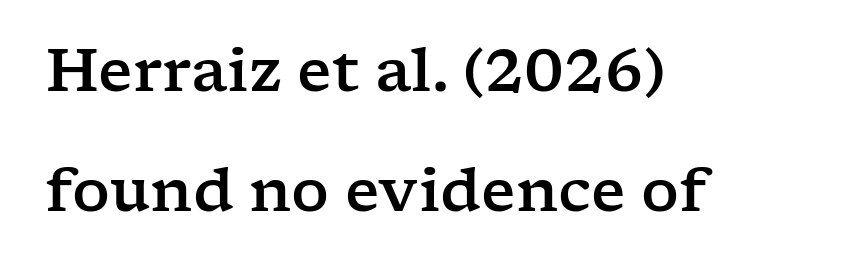
{"serif": "yes", "italic": "no", "width": "wide", "stroke_contrast": "low", "x_height": "medium", "monospaced": "no", "underline": "no", "align": "left", "line_spacing": "loose", "line_spacing_ratio": 2.04, "letter_spacing": "normal", "letter_spacing_em": 0.0, "glyph_px": 59}
